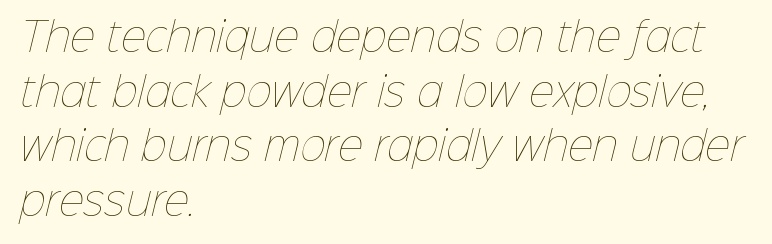
Leading: standard. Typeset ragged right — the left edge is the straight one. The letterforms sit shoulder to shoulder at normal distance. The letterforms sit at book weight or below. Unmarked baselines from the first word to the last. Character widths vary here, with narrow letters taking less room than wide ones.
